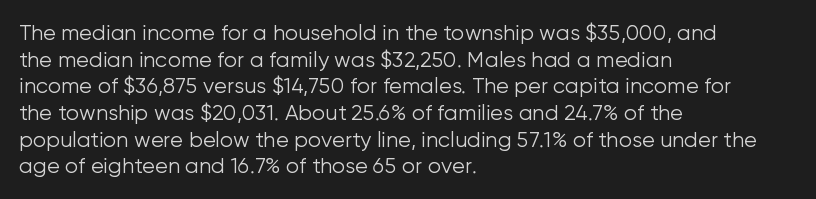
The image shows 21 px text type, upright; set left-aligned, normal line spacing (1.27x), normal letter spacing, not underlined.
